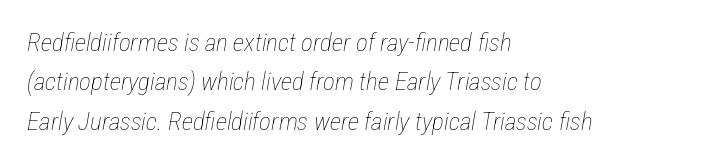
{"italic": "yes", "lean": "right", "slant_degrees": 12, "bold": "no", "underline": "no", "align": "left", "line_spacing": "normal", "line_spacing_ratio": 1.58, "letter_spacing": "normal", "letter_spacing_em": 0.0, "glyph_px": 25}
